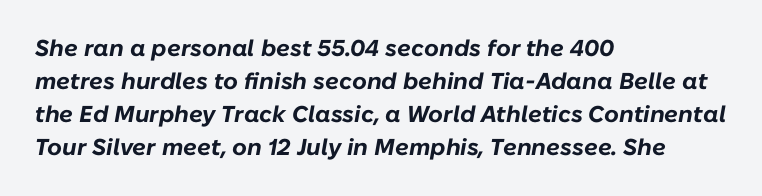
Regarding leading, the lines here are spaced in the standard way. The space beneath each line is pristine and unruled. The glyphs look as if they've been sheared to an angle. What stands out about the letter spacing? Nothing — it is the standard amount. The setting favours the left margin, as ordinary paragraphs usually do.
